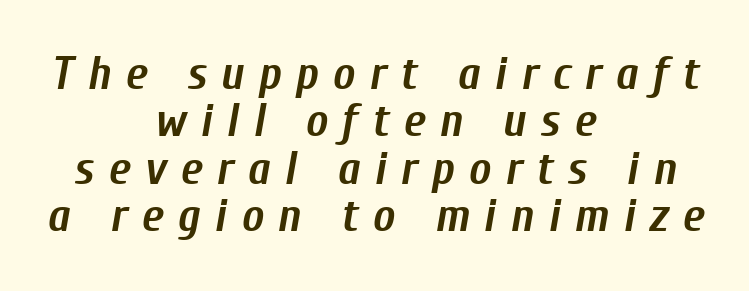
Q: Is the text bold? A: Yes.
Q: Is the text italic (slanted)? A: Yes, it leans right by about 10 degrees.
Q: Is the text underlined? A: No.
Q: How is the paragraph aligned? A: Centered.
Q: Is the spacing between letters normal or unusually wide? A: Unusually wide.
Q: Is the spacing between lines tight, normal or loose? A: Tight.
Q: Width (condensed, normal, or wide)? A: Condensed.
Q: Stroke contrast? A: Low.
Q: x-height? A: Medium.
Q: Monospaced? A: No.
